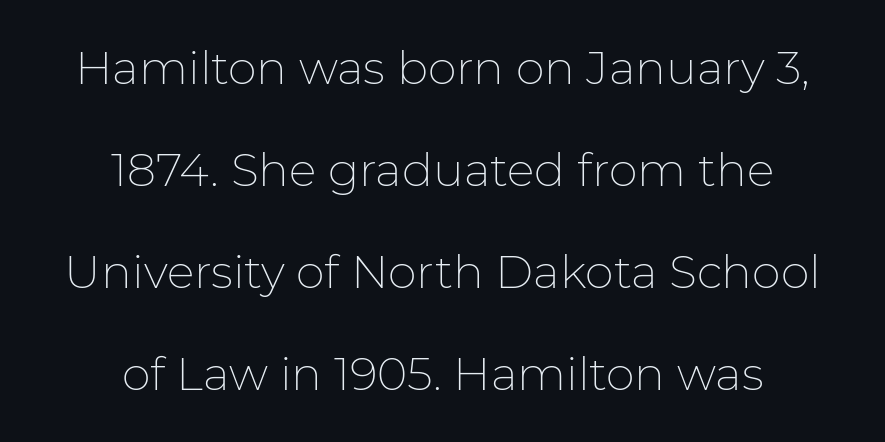
What kind of face is this? One without serifs — a sans. Rendered with straight, roman letterforms. Bare-footed words on every line. Airy leading.
